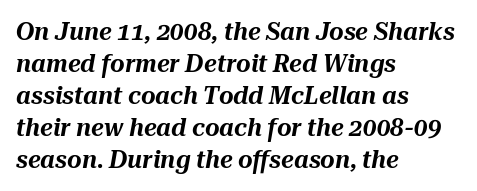
{"italic": "yes", "lean": "right", "slant_degrees": 10, "underline": "no", "align": "left", "line_spacing": "normal", "line_spacing_ratio": 1.28, "letter_spacing": "normal", "letter_spacing_em": 0.0, "glyph_px": 25}
